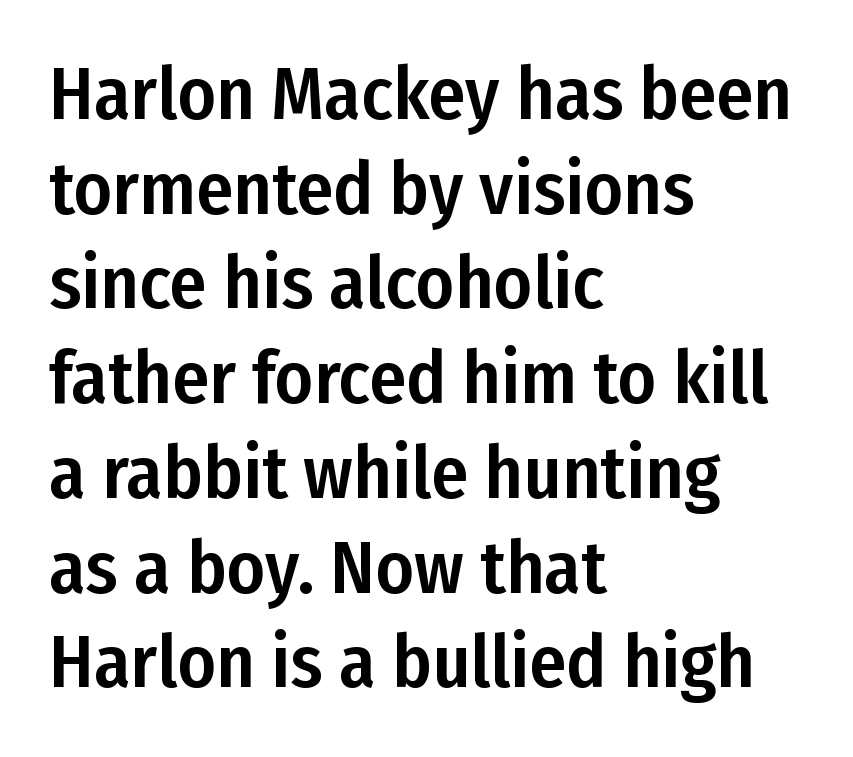
Q: Is the text italic (slanted)? A: No, it is upright.
Q: Is the typeface a serif or a sans-serif typeface? A: Sans-serif.
Q: Is the text underlined? A: No.
Q: How is the paragraph aligned? A: Left-aligned.
Q: Is the spacing between letters normal or unusually wide? A: Normal.
Q: Is the spacing between lines tight, normal or loose? A: Normal.
Q: Width (condensed, normal, or wide)? A: Condensed.
Q: Stroke contrast? A: Low.
Q: x-height? A: Medium.
Q: Monospaced? A: No.
